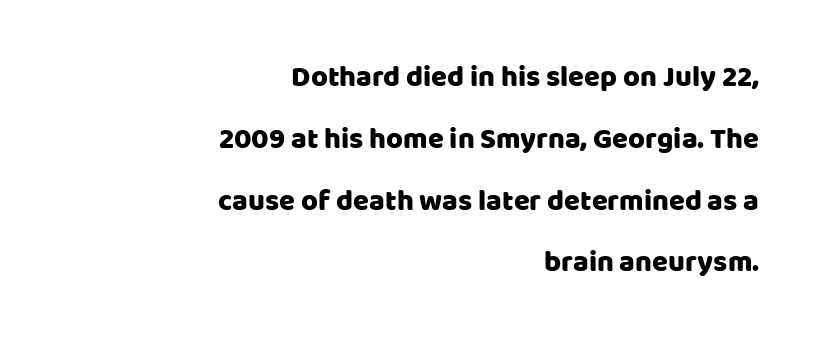
The image shows 29 px sans-serif type, upright; set right-aligned, loose line spacing (2.13x), normal letter spacing, not underlined; low stroke contrast and a large x-height.
